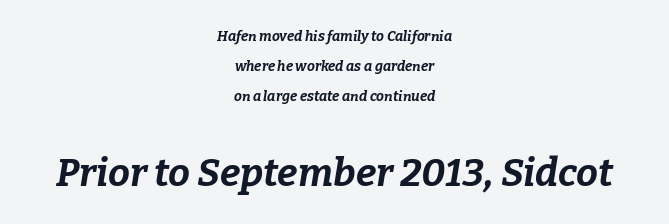
The image shows 39 px bold type, italic (leaning right); set centered, loose line spacing (2.16x), normal letter spacing, not underlined; the second (bottom) block is 2.79x larger; low stroke contrast and a medium x-height.
